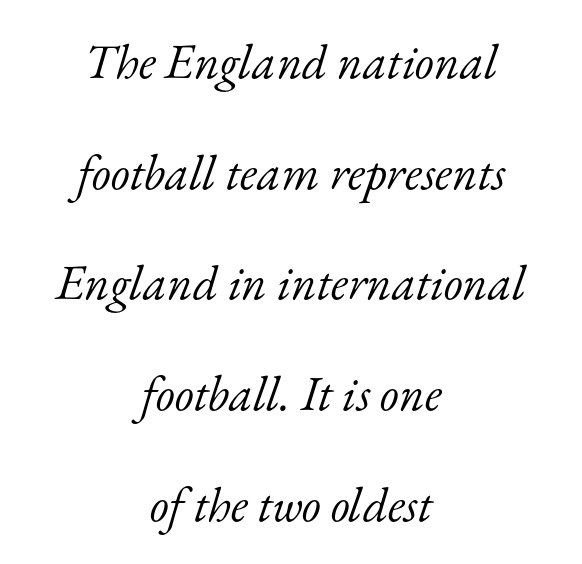
{"serif": "yes", "italic": "yes", "lean": "right", "slant_degrees": 17, "bold": "no", "weight": "light", "width": "normal", "stroke_contrast": "low", "x_height": "small", "monospaced": "no", "underline": "no", "align": "center", "line_spacing": "loose", "line_spacing_ratio": 2.26, "letter_spacing": "normal", "letter_spacing_em": 0.0, "glyph_px": 49}
